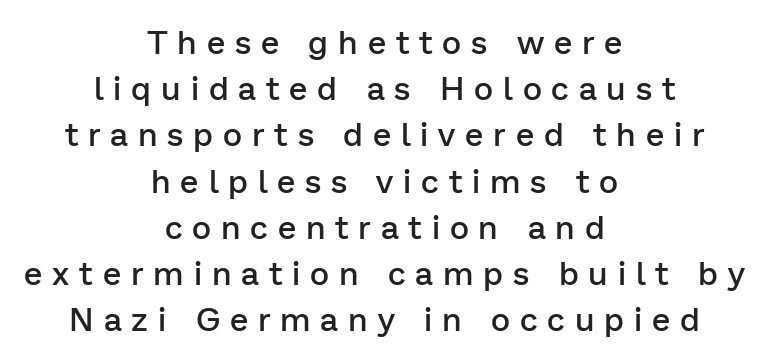
{"serif": "no", "italic": "no", "bold": "semi", "weight": "semibold", "width": "normal", "stroke_contrast": "low", "x_height": "medium", "monospaced": "no", "underline": "no", "align": "center", "line_spacing": "normal", "line_spacing_ratio": 1.4, "letter_spacing": "wide", "letter_spacing_em": 0.3, "glyph_px": 33}
